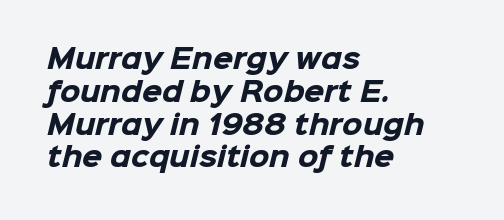
Q: Is the text bold? A: Yes.
Q: Is the text underlined? A: No.
Q: How is the paragraph aligned? A: Left-aligned.
Q: Is the spacing between letters normal or unusually wide? A: Normal.
Q: Is the spacing between lines tight, normal or loose? A: Normal.
